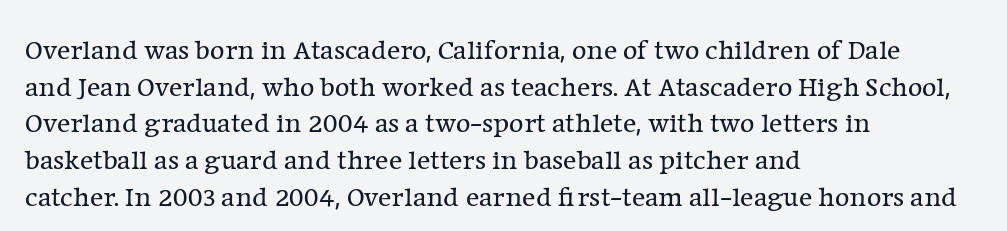
The image shows 28 px regular-weight serif type, upright; set left-aligned, normal line spacing (1.31x), normal letter spacing, not underlined; low stroke contrast and a medium x-height.
